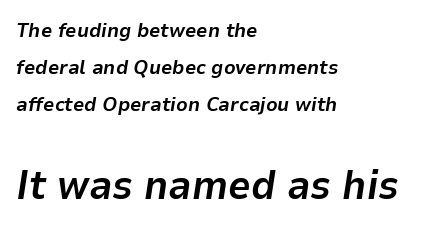
Q: Is the text bold? A: Yes.
Q: Is the text italic (slanted)? A: Yes, it leans right by about 9 degrees.
Q: Is the text underlined? A: No.
Q: How is the paragraph aligned? A: Left-aligned.
Q: Is the spacing between letters normal or unusually wide? A: Normal.
Q: Which block of text is set in a larger size, the first (top) or the second (bottom)? A: The second (bottom) one.
Q: Width (condensed, normal, or wide)? A: Normal.
Q: Stroke contrast? A: Low.
Q: x-height? A: Medium.
Q: Monospaced? A: No.
